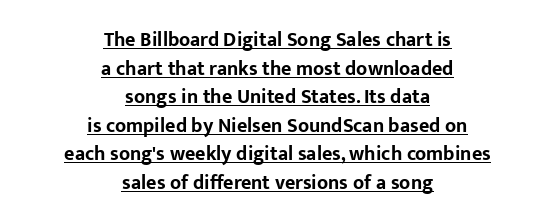
Every stem runs plumb, perpendicular to the baseline. Tracking here is standard; glyphs follow each other at the usual distance. If you folded the block vertically in half, each line would mirror itself in length. The rendered words wear a rule along their underside. I'd describe the lettering as bold — thick and assertive. Summary of vertical rhythm: regular, with standard interline spacing.
